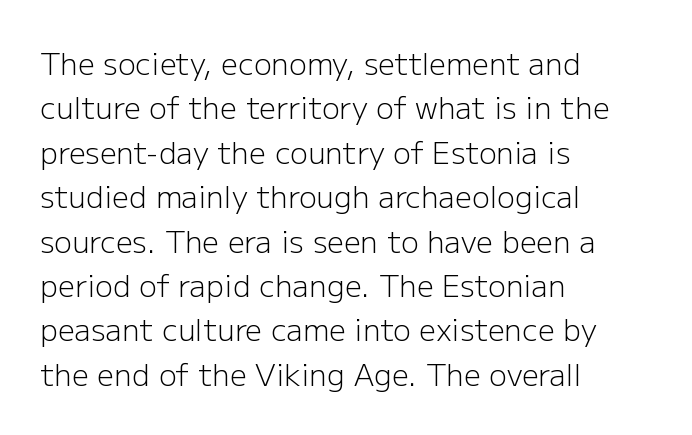
Check where the strokes stop: nothing finishes them off — pure sans. The rag falls on the right side of this text block. Posture: straight, roman, zero tilt. Bold? No — there's no thickening of the strokes. Each letter keeps its own natural width here, so spacing adapts to shape.
